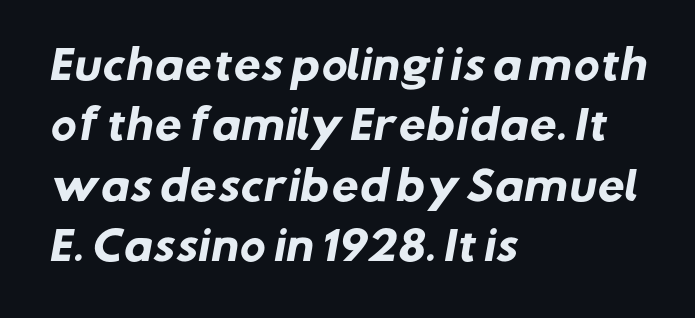
The image shows 39 px heavy sans-serif type; set left-aligned, normal line spacing (1.55x), normal letter spacing, not underlined; low stroke contrast and a medium x-height.
